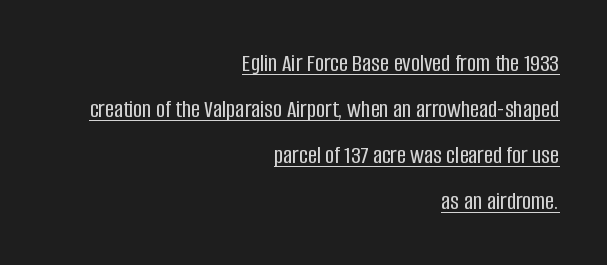
The image shows 25 px text type, upright; set right-aligned, line spacing 1.84x, normal letter spacing, underlined.
